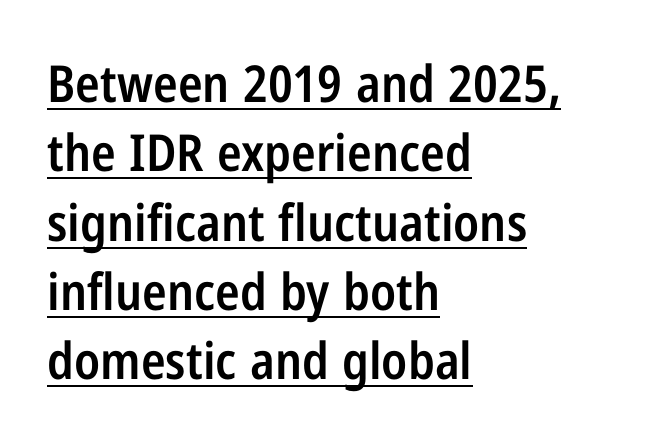
Q: Is the text bold? A: Semi-bold.
Q: Is the text italic (slanted)? A: No, it is upright.
Q: Is the typeface a serif or a sans-serif typeface? A: Sans-serif.
Q: Is the text underlined? A: Yes.
Q: How is the paragraph aligned? A: Left-aligned.
Q: Is the spacing between letters normal or unusually wide? A: Normal.
Q: Is the spacing between lines tight, normal or loose? A: Normal.
Q: Width (condensed, normal, or wide)? A: Condensed.
Q: Stroke contrast? A: Low.
Q: x-height? A: Medium.
Q: Monospaced? A: No.
